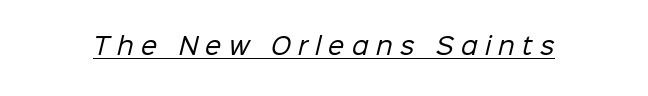
You could only call the tracking loose — the letters float apart. A light-to-regular cut is what we see here. Like a heading marked for emphasis, these lines bear an underscore.
